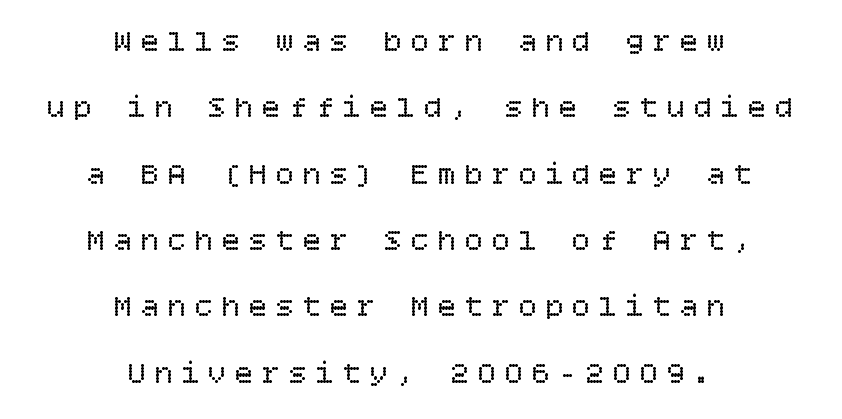
Q: Is the text bold? A: No.
Q: Is the text italic (slanted)? A: No, it is upright.
Q: Is the text underlined? A: No.
Q: How is the paragraph aligned? A: Centered.
Q: Is the spacing between letters normal or unusually wide? A: Unusually wide.
Q: Is the spacing between lines tight, normal or loose? A: Loose.
Q: Width (condensed, normal, or wide)? A: Normal.
Q: Stroke contrast? A: Low.
Q: x-height? A: Large.
